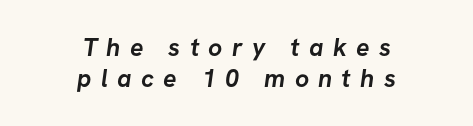
Q: Is the text bold? A: Yes.
Q: Is the text underlined? A: No.
Q: How is the paragraph aligned? A: Centered.
Q: Is the spacing between letters normal or unusually wide? A: Unusually wide.
